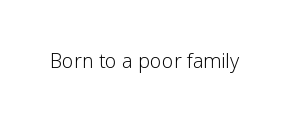
{"italic": "no", "bold": "no", "underline": "no", "letter_spacing": "normal", "letter_spacing_em": 0.0, "glyph_px": 20}
